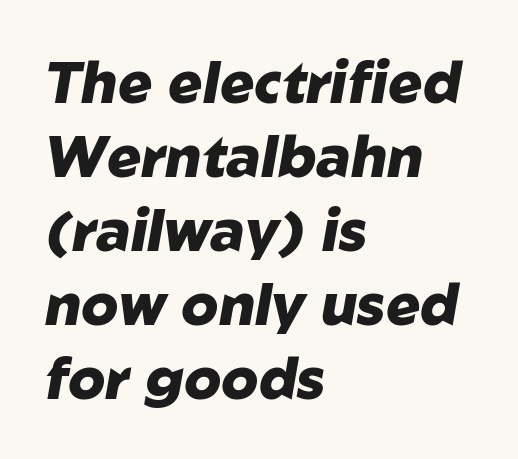
Q: Is the text bold? A: Yes.
Q: Is the text italic (slanted)? A: Yes, it leans right by about 10 degrees.
Q: Is the text underlined? A: No.
Q: How is the paragraph aligned? A: Left-aligned.
Q: Is the spacing between letters normal or unusually wide? A: Normal.
Q: Is the spacing between lines tight, normal or loose? A: Normal.
Q: Width (condensed, normal, or wide)? A: Normal.
Q: Stroke contrast? A: Low.
Q: x-height? A: Medium.
Q: Monospaced? A: No.
